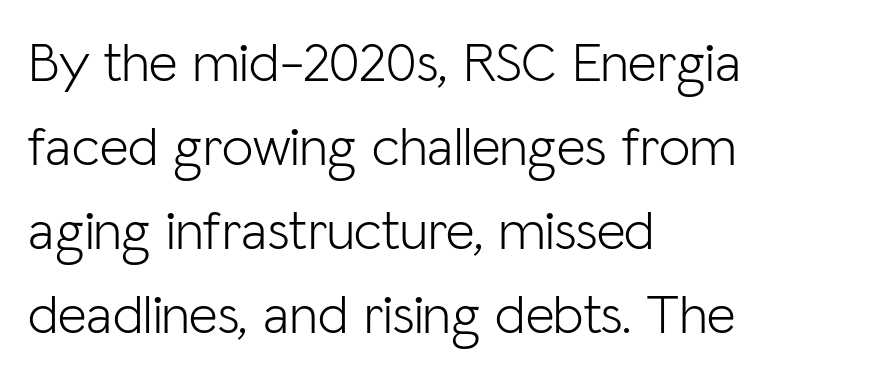
The rendering uses natural spacing where letterforms have individual widths. The foot of each line stays bare and open. The block of text has a typical density, with ordinary space between rows. Inter-character spacing is left at the font's built-in metrics. Typographically, this falls in the sans-serif category. No chunkiness to these letters — they're not bold.
